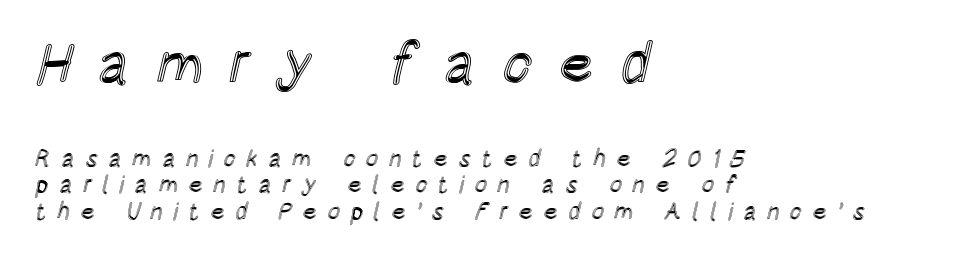
Here the designer chose a conventional face with non-uniform glyph widths. This block would grow much taller if given ordinary leading; it's compressed now. This sample uses expanded letter spacing, leaving extra air between glyphs. Leftover space on each line is placed entirely after the last word. Size hierarchy here favors the leading block over the trailing one.
